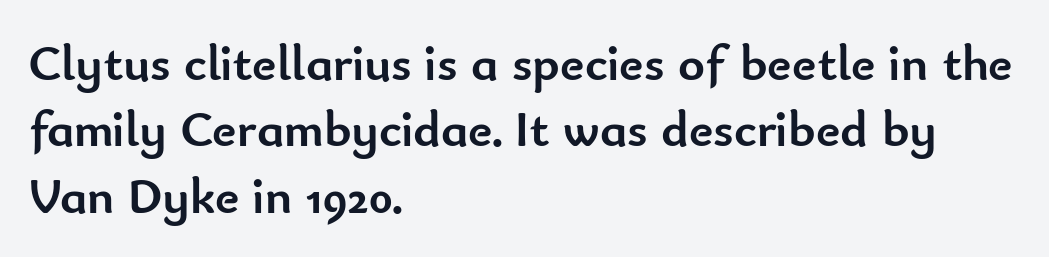
{"serif": "no", "italic": "no", "bold": "yes", "weight": "semibold", "width": "normal", "stroke_contrast": "low", "x_height": "small", "monospaced": "no", "underline": "no", "align": "left", "line_spacing": "normal", "line_spacing_ratio": 1.3, "letter_spacing": "normal", "letter_spacing_em": 0.0, "glyph_px": 51}
